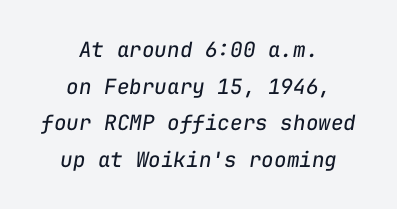
The image shows 21 px text type, italic (leaning right); set centered, line spacing 1.74x, normal letter spacing, not underlined.
